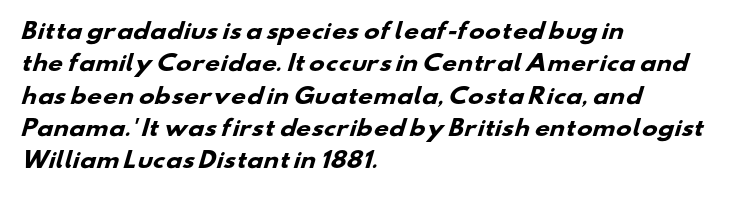
Q: Is the text bold? A: Yes.
Q: Is the text underlined? A: No.
Q: How is the paragraph aligned? A: Left-aligned.
Q: Is the spacing between letters normal or unusually wide? A: Normal.
Q: Is the spacing between lines tight, normal or loose? A: Normal.
